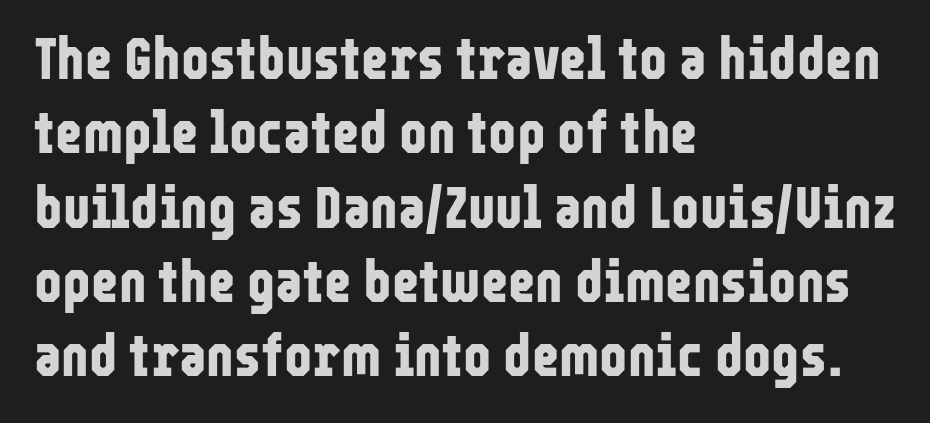
Words float on clear page, feet unadorned. The text was rendered using a sans face with plain stroke endings. Line beginnings align vertically; line endings do not. Every character sits straight up, as roman type does. The passage shown is typed in a proportional face where columns would drift. Here the glyphs are tracked normally, forming tight word shapes.
